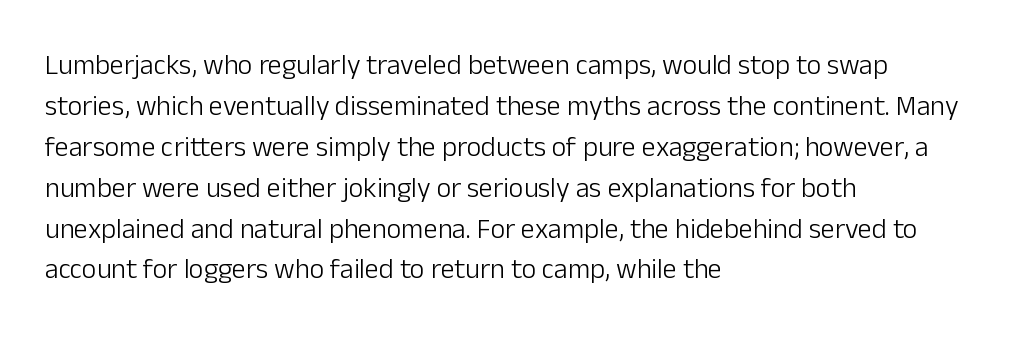
Q: Is the text bold? A: No.
Q: Is the text italic (slanted)? A: No, it is upright.
Q: Is the typeface a serif or a sans-serif typeface? A: Sans-serif.
Q: Is the text underlined? A: No.
Q: How is the paragraph aligned? A: Left-aligned.
Q: Is the spacing between letters normal or unusually wide? A: Normal.
Q: Is the spacing between lines tight, normal or loose? A: Normal.
Q: Width (condensed, normal, or wide)? A: Normal.
Q: Stroke contrast? A: Low.
Q: x-height? A: Medium.
Q: Monospaced? A: No.
